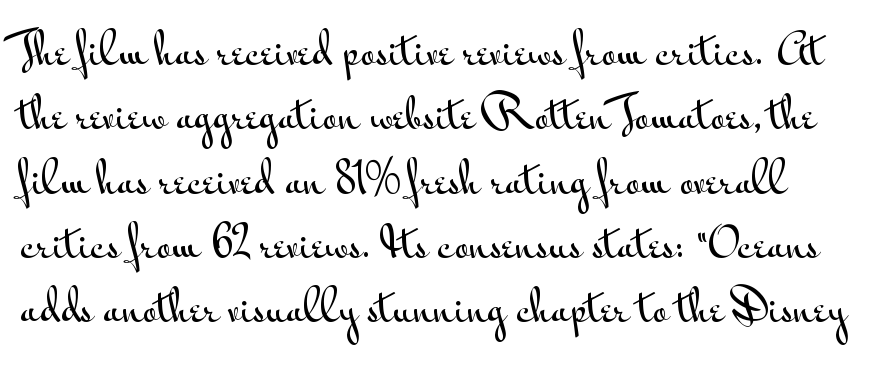
Q: Is the typeface a serif or a sans-serif typeface? A: Sans-serif.
Q: Is the text underlined? A: No.
Q: Is the spacing between letters normal or unusually wide? A: Normal.
Q: Is the spacing between lines tight, normal or loose? A: Normal.
Q: Width (condensed, normal, or wide)? A: Wide.
Q: Stroke contrast? A: Medium.
Q: x-height? A: Small.
Q: Monospaced? A: No.
